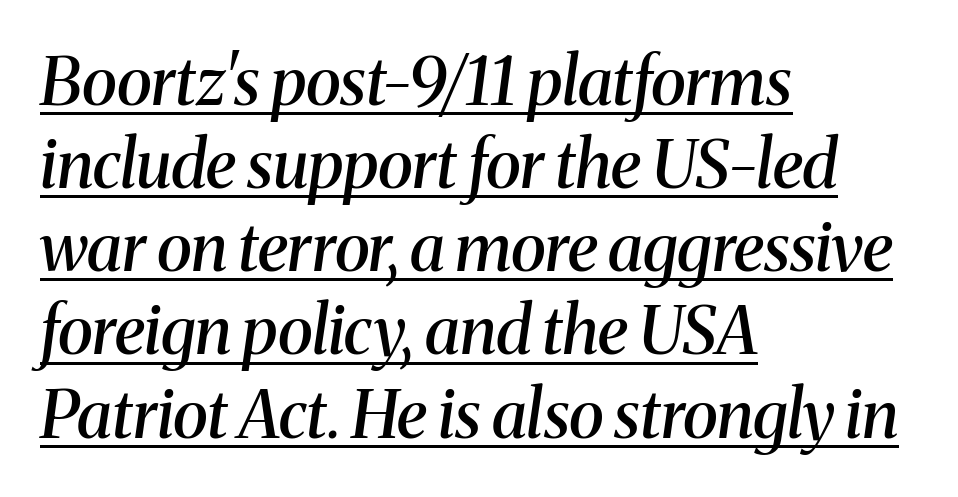
The space between consecutive lines is moderate. The text carries the slant typical of an italic or oblique font. The rendering uses a semibold face; strokes are thickened but not to full bold. No extra tracking has been applied to these lines. The rendering uses the underline text-decoration.
